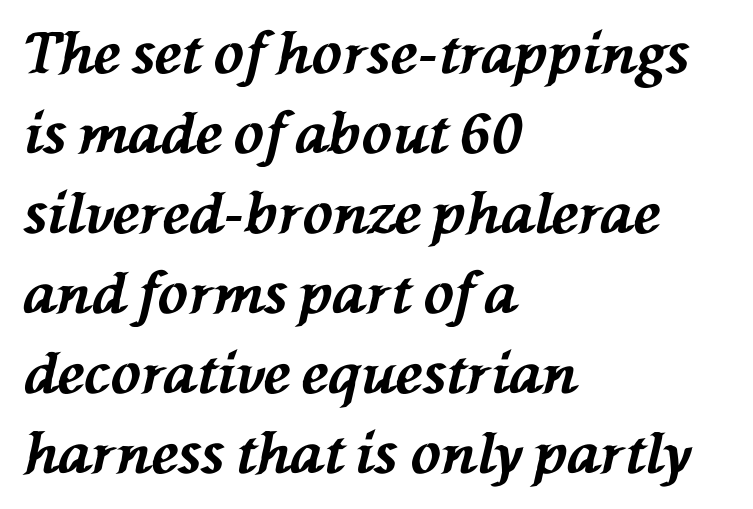
{"italic": "yes", "lean": "left", "slant_degrees": 76, "bold": "yes", "weight": "bold", "width": "normal", "stroke_contrast": "medium", "x_height": "medium", "monospaced": "no", "underline": "no", "align": "left", "line_spacing": "normal", "line_spacing_ratio": 1.43, "letter_spacing": "normal", "letter_spacing_em": 0.0, "glyph_px": 56}
